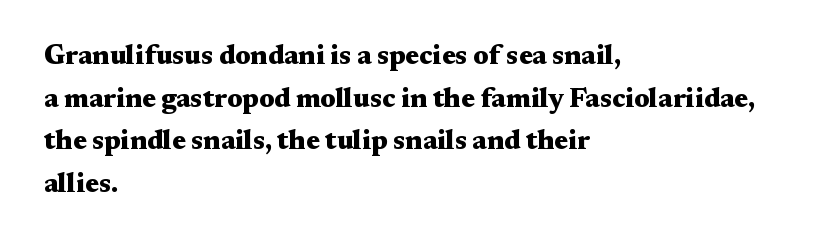
Q: Is the text bold? A: Yes.
Q: Is the text italic (slanted)? A: No, it is upright.
Q: Is the text underlined? A: No.
Q: How is the paragraph aligned? A: Left-aligned.
Q: Is the spacing between letters normal or unusually wide? A: Normal.
Q: Is the spacing between lines tight, normal or loose? A: Normal.
